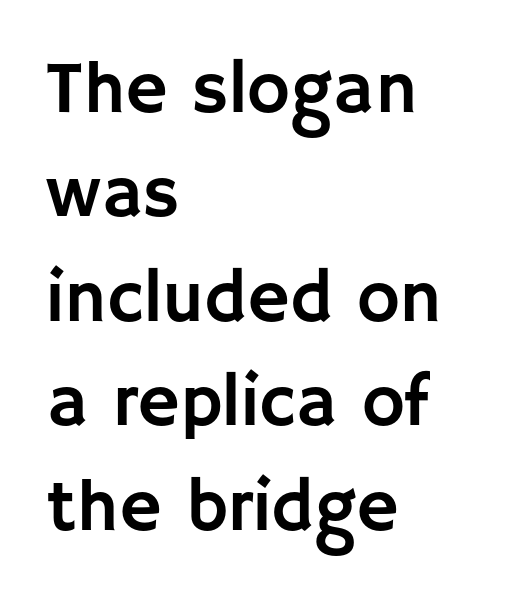
Whoever set this chose a conventional vertical rhythm. You could call the tracking neutral — neither tight nor loose. The letters advance in unequal steps, a hallmark of proportional type. Style check: upright. Lines of text with bare space underneath.
